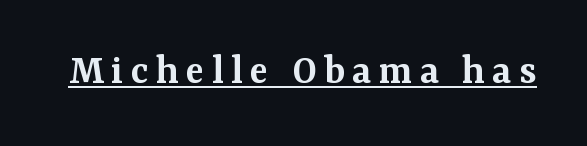
The image shows 43 px semibold serif type, upright; set underlined; medium stroke contrast and a medium x-height.
